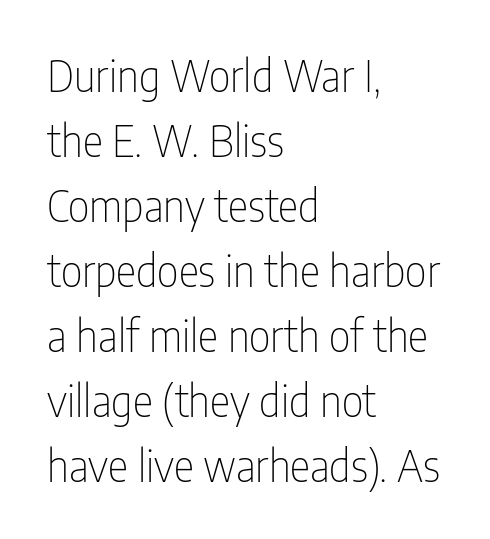
{"serif": "no", "italic": "no", "bold": "no", "weight": "thin", "width": "condensed", "stroke_contrast": "low", "x_height": "medium", "monospaced": "no", "underline": "no", "align": "left", "line_spacing": "normal", "line_spacing_ratio": 1.51, "letter_spacing": "normal", "letter_spacing_em": 0.0, "glyph_px": 43}
